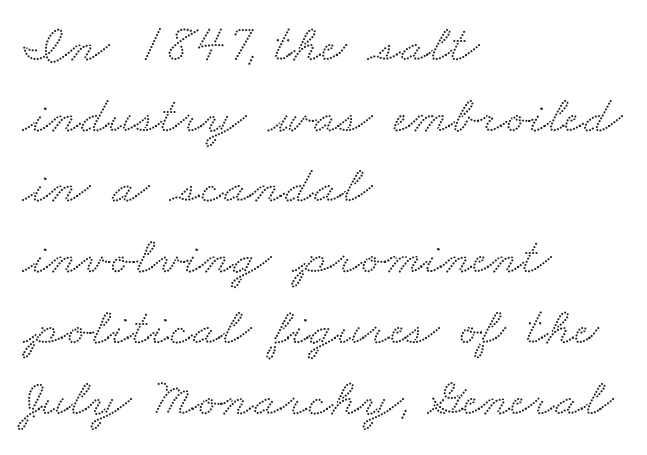
{"serif": "yes", "width": "wide", "stroke_contrast": "low", "x_height": "small", "monospaced": "no", "underline": "no", "align": "left", "line_spacing": "normal", "line_spacing_ratio": 1.31, "letter_spacing": "normal", "letter_spacing_em": 0.0, "glyph_px": 54}
